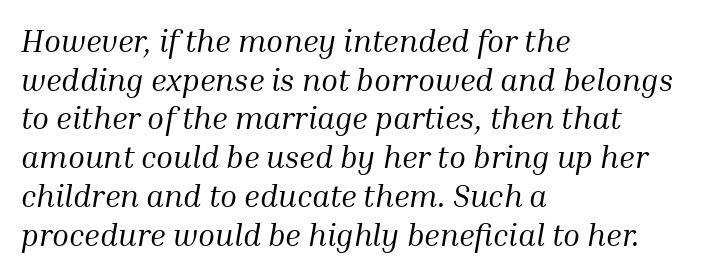
Q: Is the text bold? A: No.
Q: Is the text italic (slanted)? A: Yes, it leans right by about 10 degrees.
Q: Is the typeface a serif or a sans-serif typeface? A: Serif.
Q: Is the text underlined? A: No.
Q: How is the paragraph aligned? A: Left-aligned.
Q: Is the spacing between letters normal or unusually wide? A: Normal.
Q: Is the spacing between lines tight, normal or loose? A: Normal.
Q: Width (condensed, normal, or wide)? A: Normal.
Q: Stroke contrast? A: Medium.
Q: x-height? A: Medium.
Q: Monospaced? A: No.
